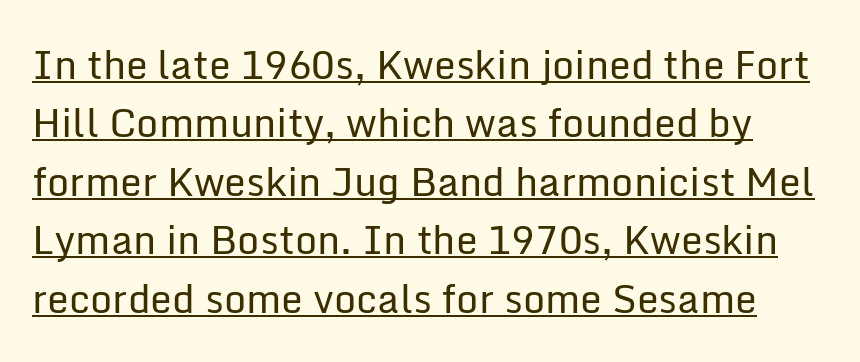
The image shows 39 px regular-weight sans-serif type, upright; set normal line spacing (1.5x), normal letter spacing, underlined; low stroke contrast and a medium x-height.
